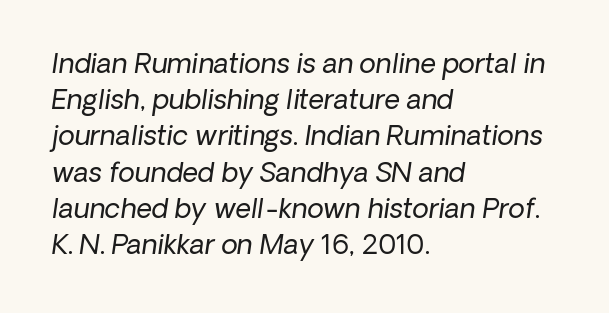
Glance below the letters and you will spot only blank space. Visually the block forms a straight wall on the left and a jagged coastline on the right. The glyphs look as if they've been sheared to an angle. Regular leading. Letter spacing: default. Bold? No — there's no thickening of the strokes.
